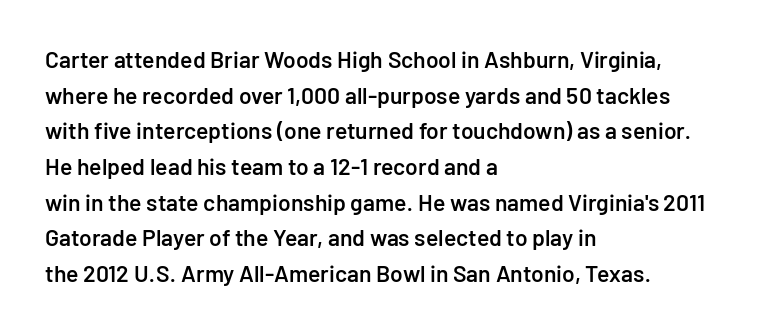
Q: Is the text bold? A: Semi-bold.
Q: Is the text italic (slanted)? A: No, it is upright.
Q: Is the text underlined? A: No.
Q: How is the paragraph aligned? A: Left-aligned.
Q: Is the spacing between letters normal or unusually wide? A: Normal.
Q: Is the spacing between lines tight, normal or loose? A: Normal.
